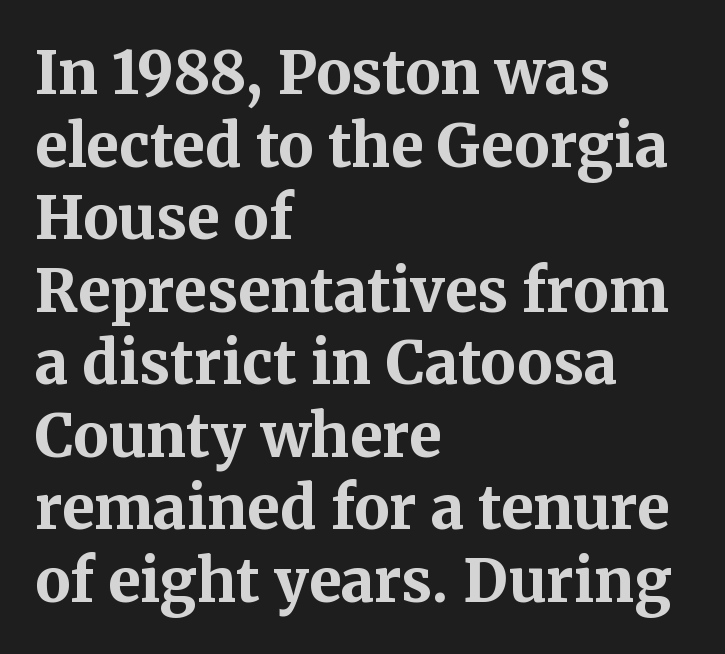
The image shows 59 px bold serif type, upright; set left-aligned, line spacing 1.23x, normal letter spacing, not underlined; medium stroke contrast and a medium x-height.
